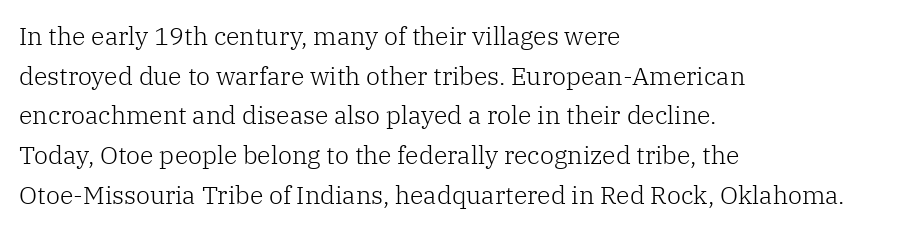
No italicization has been applied; the sample stays upright. Which margin do the lines hug? The left one — the right edge is uneven. Interline gaps are of average width in this sample. Descender tails drop into unmarked territory.
